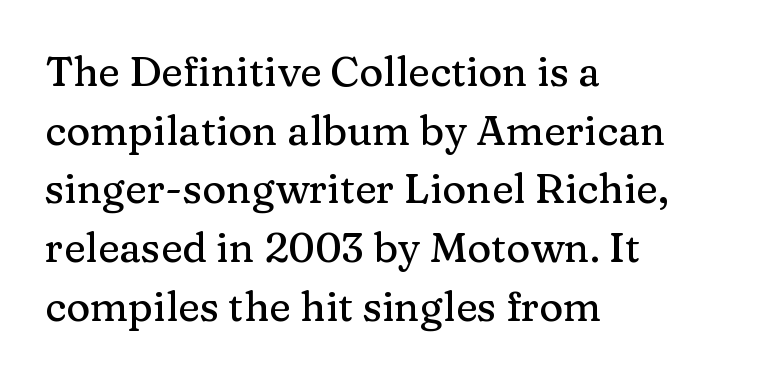
Q: Is the text italic (slanted)? A: No, it is upright.
Q: Is the typeface a serif or a sans-serif typeface? A: Serif.
Q: Is the text underlined? A: No.
Q: How is the paragraph aligned? A: Left-aligned.
Q: Is the spacing between letters normal or unusually wide? A: Normal.
Q: Is the spacing between lines tight, normal or loose? A: Normal.
Q: Width (condensed, normal, or wide)? A: Normal.
Q: Stroke contrast? A: Medium.
Q: x-height? A: Medium.
Q: Monospaced? A: No.
